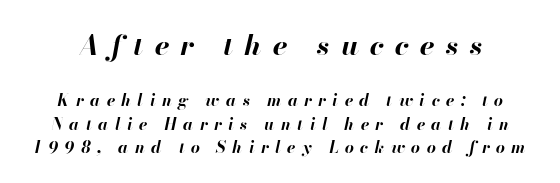
{"italic": "yes", "lean": "right", "slant_degrees": 13, "bold": "yes", "weight": "bold", "width": "normal", "stroke_contrast": "high", "x_height": "small", "monospaced": "no", "underline": "no", "line_spacing": "normal", "line_spacing_ratio": 1.46, "letter_spacing": "wide", "letter_spacing_em": 0.4, "larger_block": "first", "size_ratio": 1.75, "glyph_px": 28}
